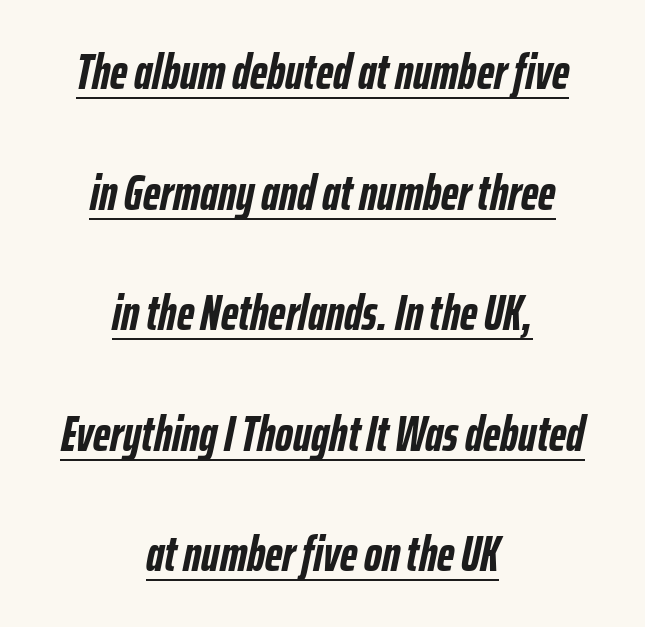
The image shows 49 px semibold, condensed type, italic (leaning right); set centered, loose line spacing (2.46x), normal letter spacing, underlined; low stroke contrast and a medium x-height.
